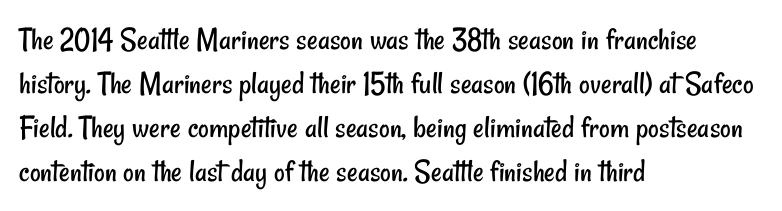
Q: Is the text bold? A: No.
Q: Is the typeface a serif or a sans-serif typeface? A: Sans-serif.
Q: Is the text underlined? A: No.
Q: How is the paragraph aligned? A: Left-aligned.
Q: Is the spacing between letters normal or unusually wide? A: Normal.
Q: Is the spacing between lines tight, normal or loose? A: Normal.
Q: Width (condensed, normal, or wide)? A: Condensed.
Q: Stroke contrast? A: Low.
Q: x-height? A: Small.
Q: Monospaced? A: No.
